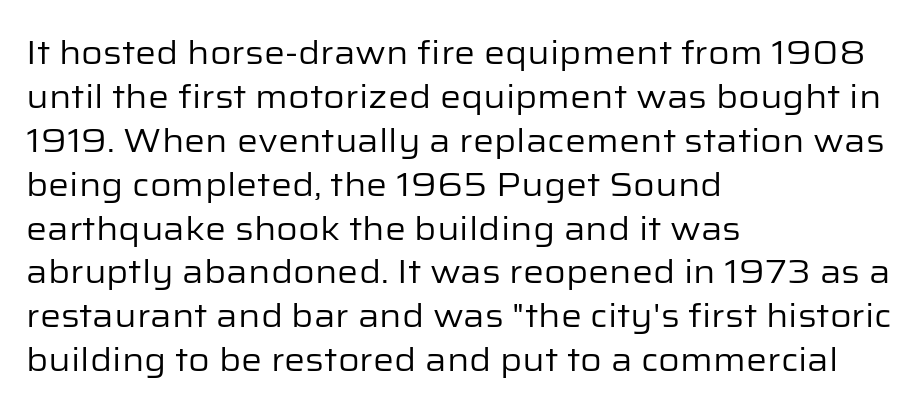
Q: Is the text bold? A: No.
Q: Is the text italic (slanted)? A: No, it is upright.
Q: Is the typeface a serif or a sans-serif typeface? A: Sans-serif.
Q: Is the text underlined? A: No.
Q: How is the paragraph aligned? A: Left-aligned.
Q: Is the spacing between letters normal or unusually wide? A: Normal.
Q: Is the spacing between lines tight, normal or loose? A: Normal.
Q: Width (condensed, normal, or wide)? A: Normal.
Q: Stroke contrast? A: Low.
Q: x-height? A: Medium.
Q: Monospaced? A: No.
